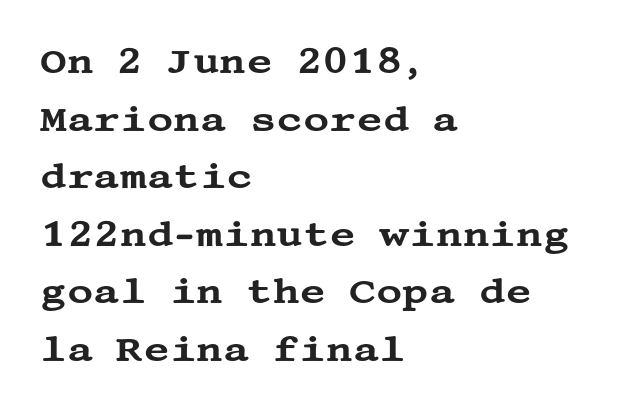
The image shows 36 px wide serif type, upright; set left-aligned, normal line spacing (1.6x), normal letter spacing, not underlined; medium stroke contrast and a large x-height.
